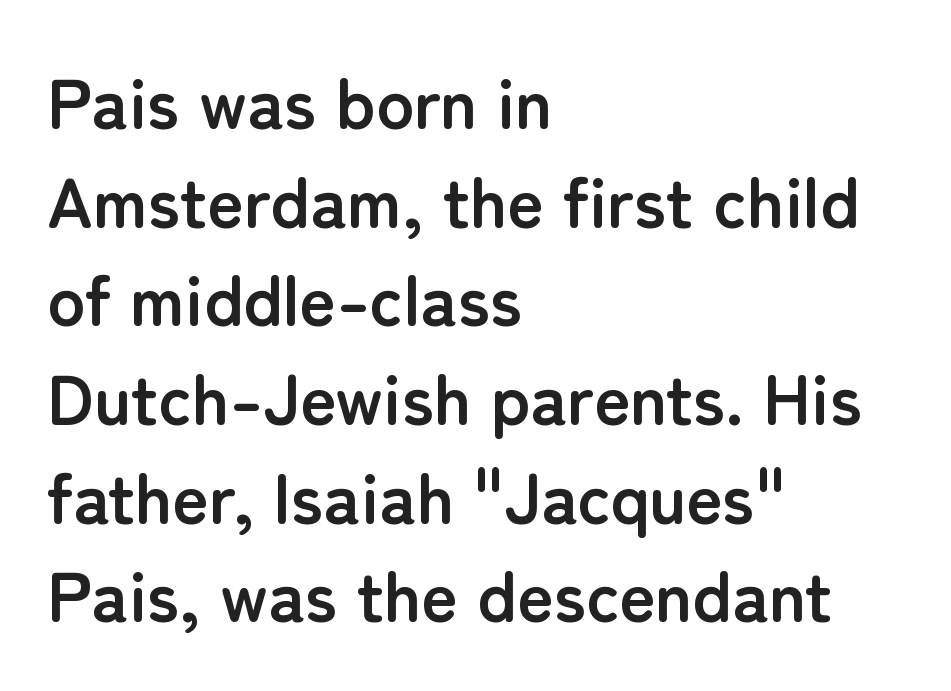
Q: Is the text bold? A: Yes.
Q: Is the text italic (slanted)? A: No, it is upright.
Q: Is the typeface a serif or a sans-serif typeface? A: Sans-serif.
Q: Is the text underlined? A: No.
Q: How is the paragraph aligned? A: Left-aligned.
Q: Is the spacing between letters normal or unusually wide? A: Normal.
Q: Is the spacing between lines tight, normal or loose? A: Normal.
Q: Width (condensed, normal, or wide)? A: Normal.
Q: Stroke contrast? A: Low.
Q: x-height? A: Medium.
Q: Monospaced? A: No.
